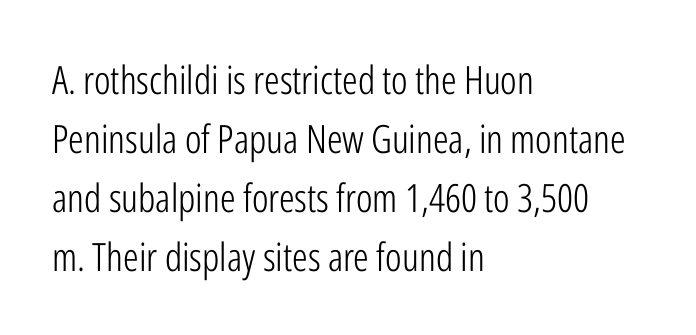
Q: Is the text bold? A: No.
Q: Is the text italic (slanted)? A: No, it is upright.
Q: Is the typeface a serif or a sans-serif typeface? A: Sans-serif.
Q: Is the text underlined? A: No.
Q: How is the paragraph aligned? A: Left-aligned.
Q: Is the spacing between letters normal or unusually wide? A: Normal.
Q: Is the spacing between lines tight, normal or loose? A: Normal.
Q: Width (condensed, normal, or wide)? A: Condensed.
Q: Stroke contrast? A: Low.
Q: x-height? A: Medium.
Q: Monospaced? A: No.
